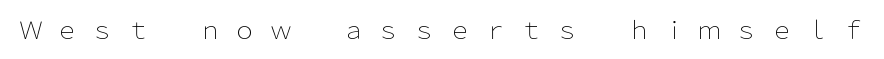
Q: Is the text bold? A: No.
Q: Is the text italic (slanted)? A: No, it is upright.
Q: Is the text underlined? A: No.
Q: Is the spacing between letters normal or unusually wide? A: Unusually wide.
